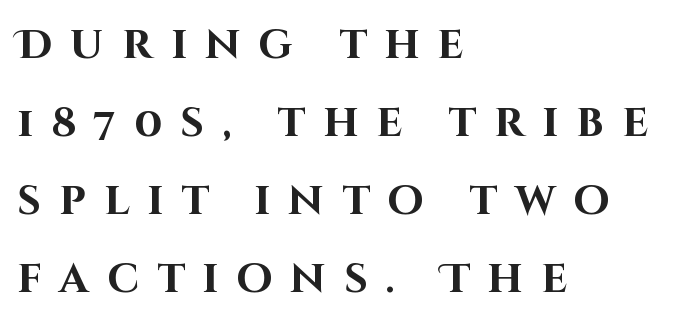
The image shows 41 px bold sans-serif type, upright; set left-aligned, loose line spacing (1.9x), unusually wide letter spacing (+0.44 em), not underlined; high stroke contrast and a large x-height.
